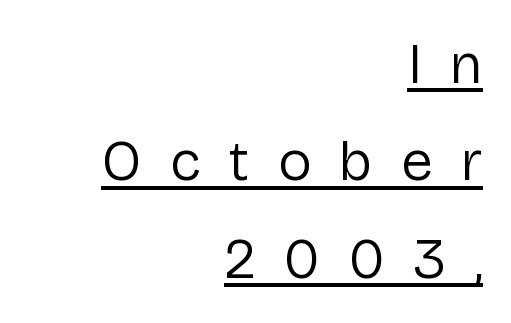
{"serif": "no", "italic": "no", "bold": "no", "weight": "regular", "width": "normal", "stroke_contrast": "low", "x_height": "medium", "monospaced": "no", "underline": "yes", "align": "right", "line_spacing_ratio": 1.71, "letter_spacing": "wide", "letter_spacing_em": 0.5, "glyph_px": 57}
